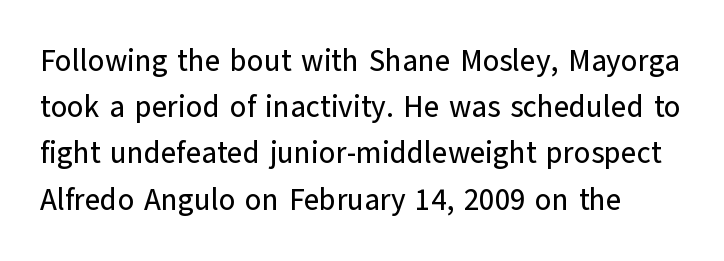
The image shows 30 px sans-serif type, upright; set normal line spacing (1.54x), normal letter spacing, not underlined; low stroke contrast and a medium x-height.
